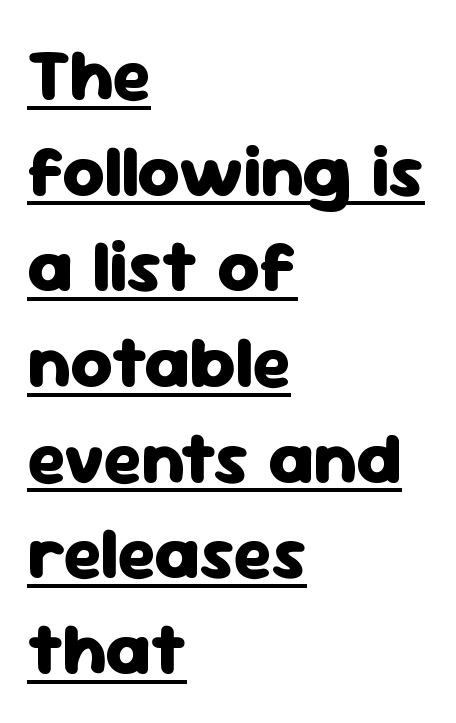
{"serif": "no", "italic": "no", "bold": "yes", "weight": "heavy", "width": "normal", "stroke_contrast": "low", "x_height": "medium", "monospaced": "no", "underline": "yes", "align": "left", "line_spacing": "normal", "line_spacing_ratio": 1.31, "letter_spacing": "normal", "letter_spacing_em": 0.0, "glyph_px": 73}
